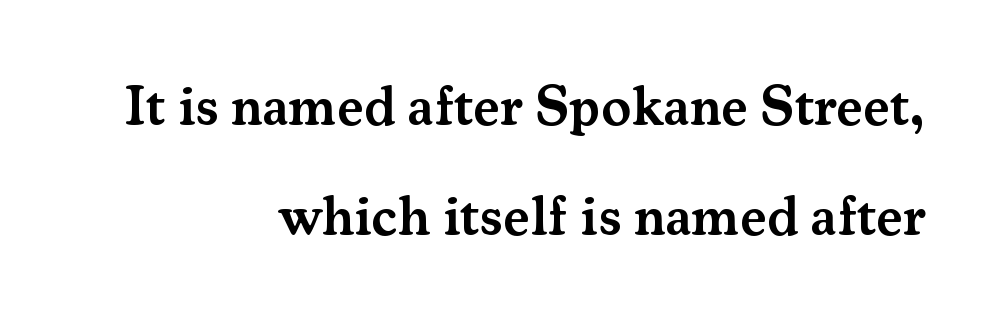
Q: Is the text bold? A: Semi-bold.
Q: Is the text italic (slanted)? A: No, it is upright.
Q: Is the typeface a serif or a sans-serif typeface? A: Serif.
Q: Is the text underlined? A: No.
Q: How is the paragraph aligned? A: Right-aligned.
Q: Is the spacing between letters normal or unusually wide? A: Normal.
Q: Is the spacing between lines tight, normal or loose? A: Loose.
Q: Width (condensed, normal, or wide)? A: Normal.
Q: Stroke contrast? A: Medium.
Q: x-height? A: Small.
Q: Monospaced? A: No.
